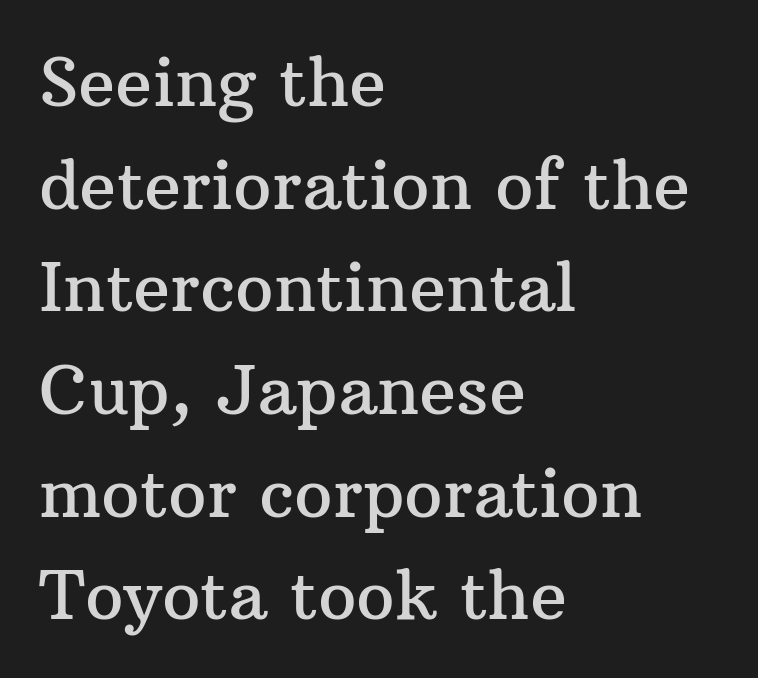
Q: Is the text italic (slanted)? A: No, it is upright.
Q: Is the typeface a serif or a sans-serif typeface? A: Serif.
Q: Is the text underlined? A: No.
Q: How is the paragraph aligned? A: Left-aligned.
Q: Is the spacing between letters normal or unusually wide? A: Normal.
Q: Is the spacing between lines tight, normal or loose? A: Normal.
Q: Width (condensed, normal, or wide)? A: Normal.
Q: Stroke contrast? A: Medium.
Q: x-height? A: Medium.
Q: Monospaced? A: No.
